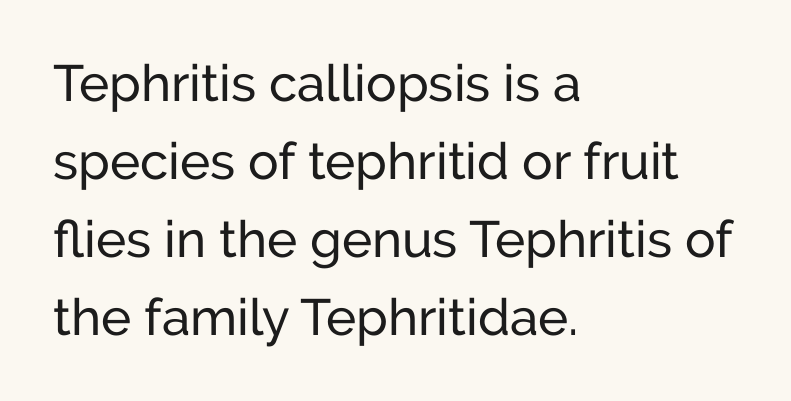
The image shows 51 px sans-serif type, upright; set left-aligned, normal line spacing (1.53x), normal letter spacing, not underlined; low stroke contrast and a medium x-height.
